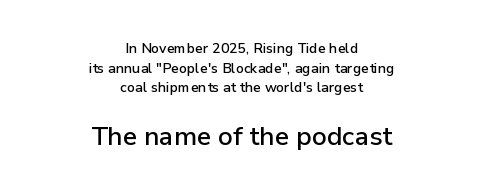
The space directly below the letters is spotless. How are the letters spaced? Ordinarily, with no added tracking. The composition opens small and finishes big. This block has exactly the height ordinary leading produces.
